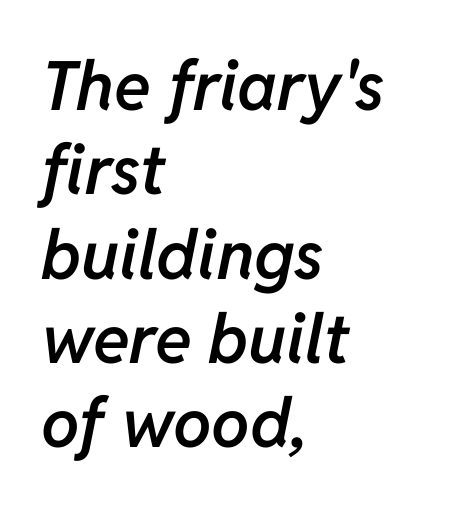
Q: Is the text bold? A: Semi-bold.
Q: Is the text italic (slanted)? A: Yes, it leans right by about 11 degrees.
Q: Is the text underlined? A: No.
Q: How is the paragraph aligned? A: Left-aligned.
Q: Is the spacing between letters normal or unusually wide? A: Normal.
Q: Width (condensed, normal, or wide)? A: Normal.
Q: Stroke contrast? A: Low.
Q: x-height? A: Medium.
Q: Monospaced? A: No.
